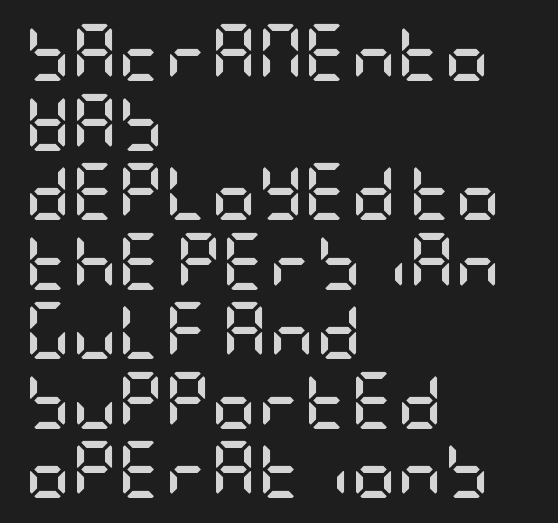
{"serif": "no", "italic": "no", "bold": "yes", "weight": "semibold", "width": "condensed", "stroke_contrast": "low", "x_height": "large", "underline": "no", "align": "left", "line_spacing_ratio": 1.22, "letter_spacing": "normal", "letter_spacing_em": 0.0, "glyph_px": 57}
